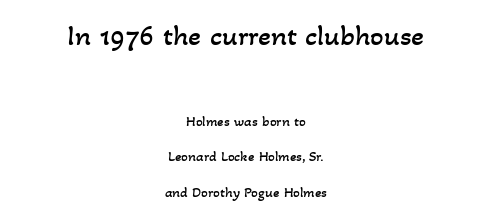
Unmarked baselines from the first word to the last. A typesetter would call this zero additional tracking. This layout puts the oversized block above and the modest block below. You could not count columns in this text — the font is proportionally spaced.
